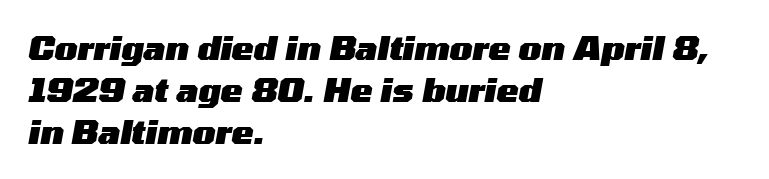
Q: Is the text bold? A: Yes.
Q: Is the text italic (slanted)? A: Yes, it leans right by about 10 degrees.
Q: Is the text underlined? A: No.
Q: How is the paragraph aligned? A: Left-aligned.
Q: Is the spacing between letters normal or unusually wide? A: Normal.
Q: Is the spacing between lines tight, normal or loose? A: Normal.
Q: Width (condensed, normal, or wide)? A: Wide.
Q: Stroke contrast? A: Medium.
Q: x-height? A: Medium.
Q: Monospaced? A: No.
